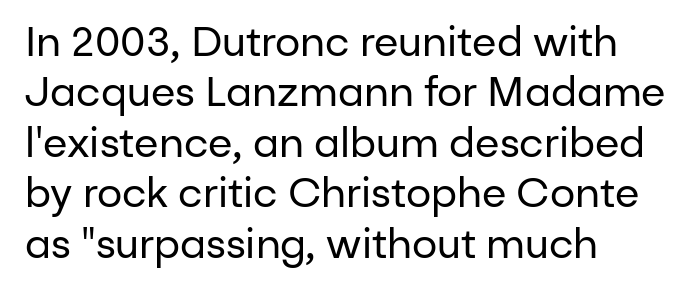
{"serif": "no", "italic": "no", "bold": "no", "weight": "regular", "width": "normal", "stroke_contrast": "low", "x_height": "medium", "monospaced": "no", "underline": "no", "align": "left", "line_spacing": "normal", "line_spacing_ratio": 1.26, "letter_spacing": "normal", "letter_spacing_em": 0.0, "glyph_px": 40}
